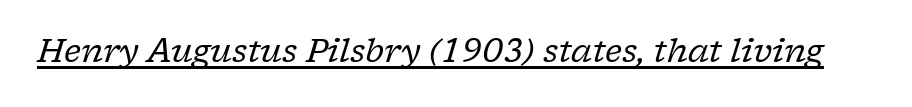
{"serif": "yes", "italic": "yes", "lean": "right", "slant_degrees": 17, "bold": "no", "weight": "regular", "width": "normal", "stroke_contrast": "low", "x_height": "medium", "monospaced": "no", "underline": "yes", "letter_spacing": "normal", "letter_spacing_em": 0.0, "glyph_px": 32}
